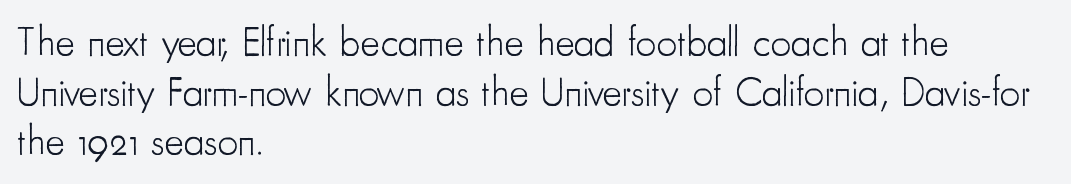
{"serif": "no", "italic": "no", "bold": "no", "weight": "light", "width": "condensed", "stroke_contrast": "low", "x_height": "small", "monospaced": "no", "underline": "no", "align": "left", "line_spacing_ratio": 1.21, "letter_spacing": "normal", "letter_spacing_em": 0.0, "glyph_px": 41}
